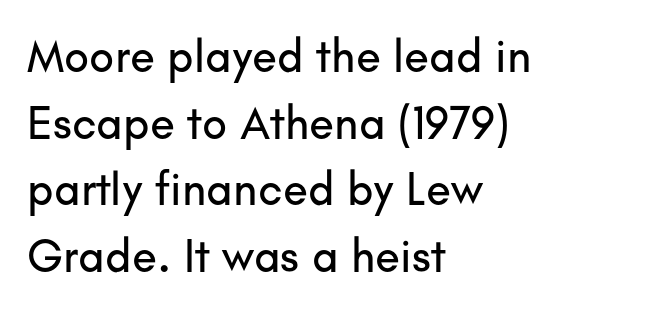
Regarding leading, the lines here are spaced in the standard way. Visually the block forms a straight wall on the left and a jagged coastline on the right. This rendering features lettering with no underline. To sum up the face: it is a sans, with no serifs. Every stem runs plumb, perpendicular to the baseline. Here the glyphs are tracked normally, forming tight word shapes.
